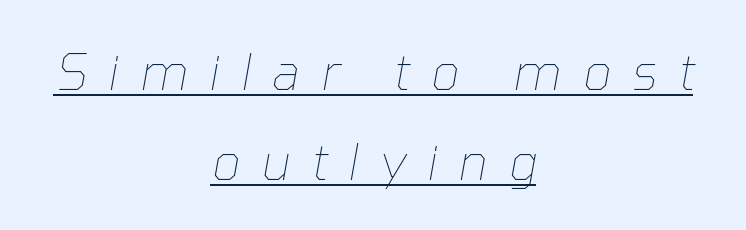
These glyphs show unthickened strokes, regular width or finer. Somebody hit Ctrl+U on this one — the words are underlined. Glyph-to-glyph distance is far greater than everyday printed text. If you drew a line through each stem, it would be angled. The compositor balanced each line on the midline. This sample has the flowing, uneven cadence of proportional lettering.
